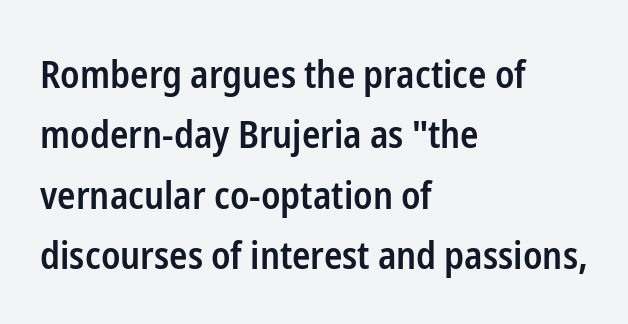
Q: Is the text bold? A: Semi-bold.
Q: Is the text italic (slanted)? A: No, it is upright.
Q: Is the typeface a serif or a sans-serif typeface? A: Sans-serif.
Q: Is the text underlined? A: No.
Q: How is the paragraph aligned? A: Left-aligned.
Q: Is the spacing between letters normal or unusually wide? A: Normal.
Q: Is the spacing between lines tight, normal or loose? A: Normal.
Q: Width (condensed, normal, or wide)? A: Condensed.
Q: Stroke contrast? A: Low.
Q: x-height? A: Medium.
Q: Monospaced? A: No.
